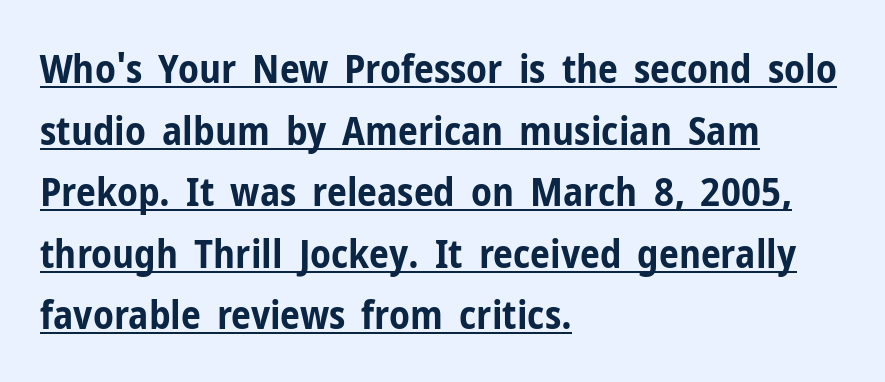
{"serif": "no", "italic": "no", "bold": "yes", "weight": "bold", "width": "condensed", "stroke_contrast": "low", "x_height": "medium", "monospaced": "no", "underline": "yes", "align": "left", "line_spacing": "normal", "line_spacing_ratio": 1.54, "letter_spacing": "normal", "letter_spacing_em": 0.0, "glyph_px": 40}
